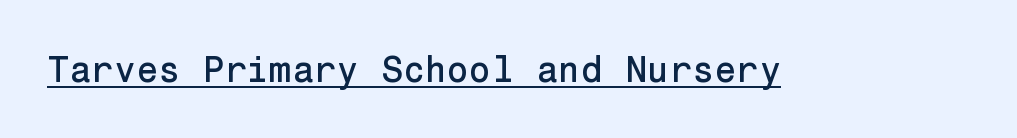
The passage shown is typeset with a sans-serif family. These lines keep a tight, regular rhythm from letter to letter. Upright lettering throughout. Looks like someone drew a line under every word here.
